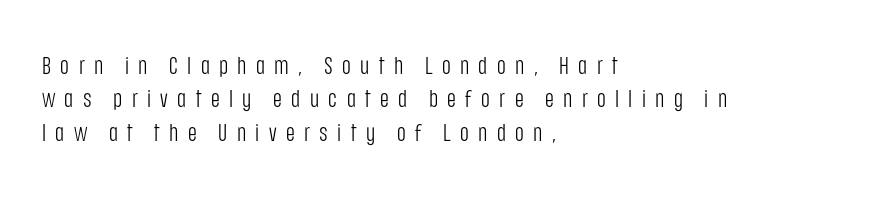
Q: Is the text bold? A: No.
Q: Is the text italic (slanted)? A: No, it is upright.
Q: Is the text underlined? A: No.
Q: How is the paragraph aligned? A: Left-aligned.
Q: Is the spacing between letters normal or unusually wide? A: Unusually wide.
Q: Is the spacing between lines tight, normal or loose? A: Normal.
